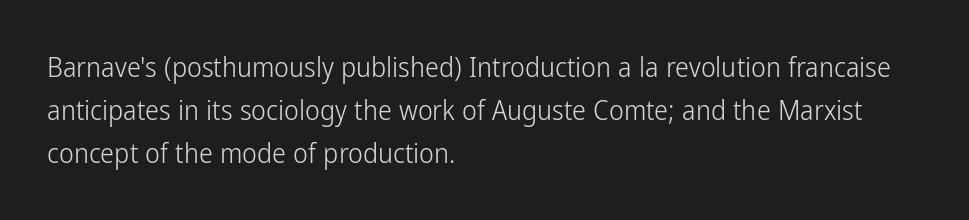
Q: Is the text bold? A: No.
Q: Is the text italic (slanted)? A: No, it is upright.
Q: Is the typeface a serif or a sans-serif typeface? A: Sans-serif.
Q: Is the text underlined? A: No.
Q: How is the paragraph aligned? A: Left-aligned.
Q: Is the spacing between letters normal or unusually wide? A: Normal.
Q: Is the spacing between lines tight, normal or loose? A: Normal.
Q: Width (condensed, normal, or wide)? A: Condensed.
Q: Stroke contrast? A: Low.
Q: x-height? A: Medium.
Q: Monospaced? A: No.
